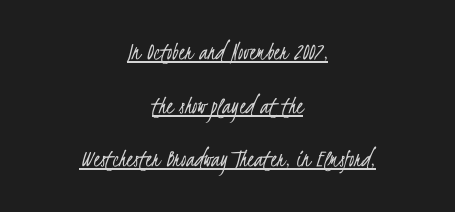
{"bold": "no", "underline": "yes", "align": "center", "line_spacing": "loose", "line_spacing_ratio": 2.06, "letter_spacing": "normal", "letter_spacing_em": 0.0, "glyph_px": 26}
